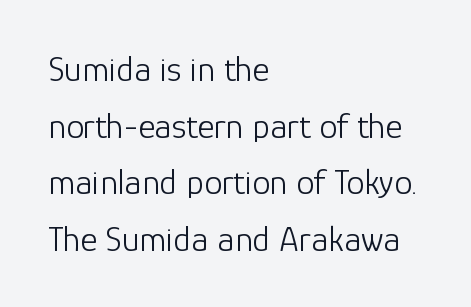
The image shows 36 px light sans-serif type, upright; set left-aligned, normal line spacing (1.57x), normal letter spacing, not underlined; low stroke contrast and a medium x-height.
